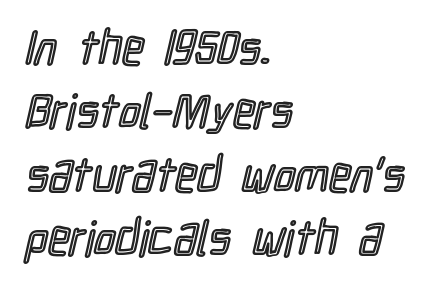
The type is set solid horizontally, with unmodified tracking. Words float on clear page, feet unadorned. Looks like regular typesetting: each glyph gets only the width it needs. This sample is left-justified, so line endings fall wherever the words run out.
